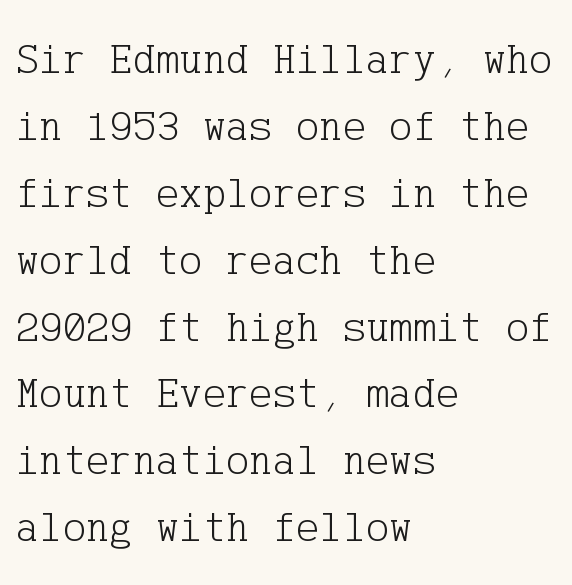
Is this a sans? No — the strokes have serifs. Rendered with straight, roman letterforms. Words float on clear page, feet unadorned. No chunkiness to these letters — they're not bold. Nothing unusual about the tracking: characters are spaced as the font intends. Line beginnings align vertically; line endings do not.
